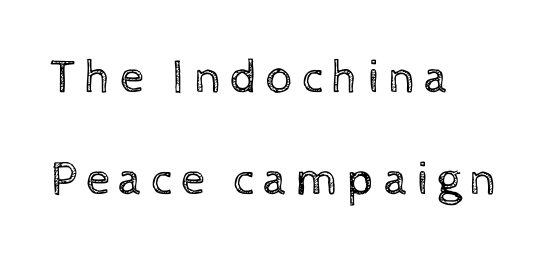
Q: Is the text bold? A: No.
Q: Is the text italic (slanted)? A: No, it is upright.
Q: Is the text underlined? A: No.
Q: How is the paragraph aligned? A: Left-aligned.
Q: Is the spacing between lines tight, normal or loose? A: Loose.
Q: Width (condensed, normal, or wide)? A: Normal.
Q: x-height? A: Medium.
Q: Monospaced? A: No.
